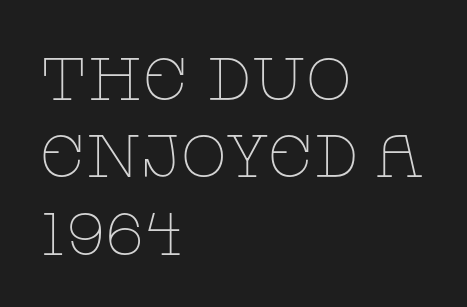
The font's upright variant was chosen for this text. These lines are set flush left with a ragged right edge. The letters advance in unequal steps, a hallmark of proportional type. You can tell from the footed stems that serif type was used. Counters stay open thanks to moderate or lighter strokes.
